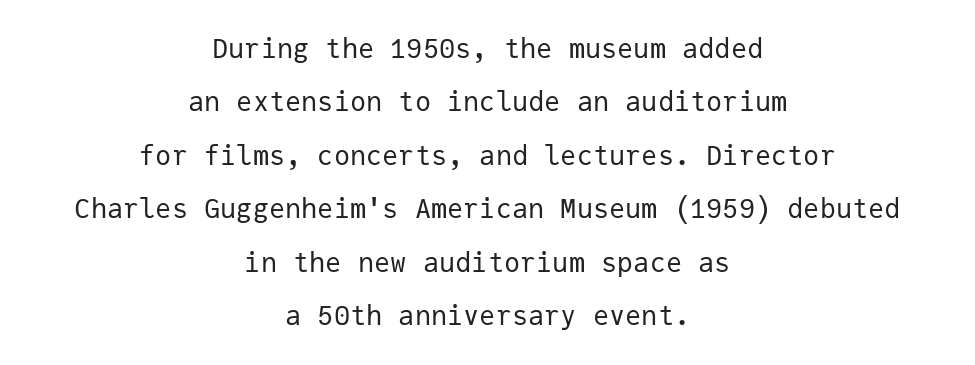
The image shows 27 px text type, upright; set centered, loose line spacing (1.98x), normal letter spacing, not underlined.
